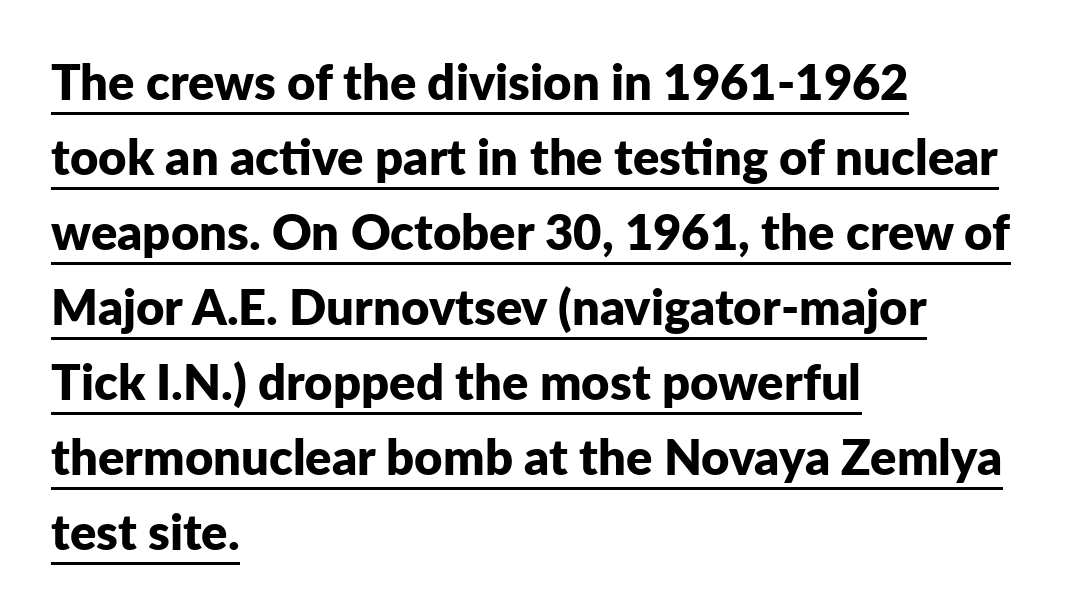
Q: Is the text bold? A: Yes.
Q: Is the text italic (slanted)? A: No, it is upright.
Q: Is the typeface a serif or a sans-serif typeface? A: Sans-serif.
Q: Is the text underlined? A: Yes.
Q: How is the paragraph aligned? A: Left-aligned.
Q: Is the spacing between letters normal or unusually wide? A: Normal.
Q: Is the spacing between lines tight, normal or loose? A: Normal.
Q: Width (condensed, normal, or wide)? A: Normal.
Q: Stroke contrast? A: Low.
Q: x-height? A: Medium.
Q: Monospaced? A: No.
